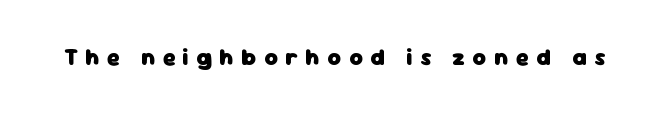
Q: Is the text bold? A: Yes.
Q: Is the text italic (slanted)? A: No, it is upright.
Q: Is the text underlined? A: No.
Q: Is the spacing between letters normal or unusually wide? A: Unusually wide.
